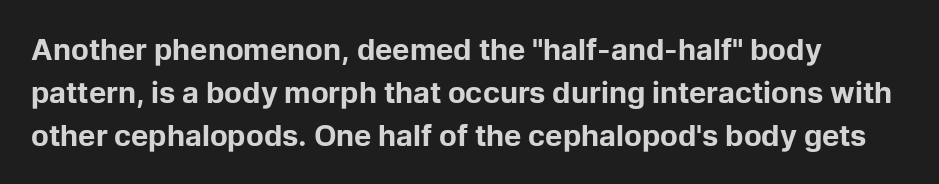
The image shows 29 px bold sans-serif type, upright; set normal line spacing (1.48x), normal letter spacing, not underlined; low stroke contrast and a medium x-height.
